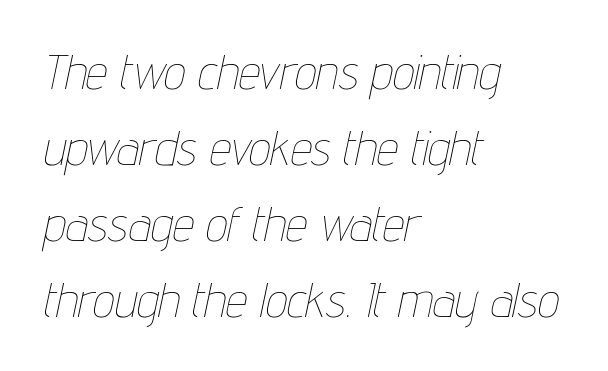
The image shows 48 px thin, condensed type, italic (leaning right); set left-aligned, normal line spacing (1.58x), normal letter spacing, not underlined; low stroke contrast and a medium x-height.
